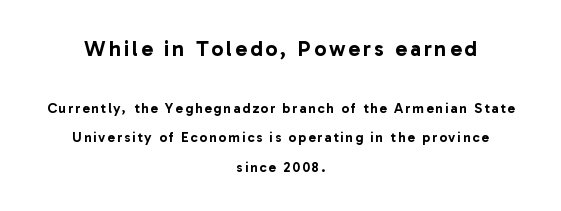
The image shows 22 px text type, upright; set centered, loose line spacing (2.1x), not underlined; the first (top) block is 1.57x larger.
